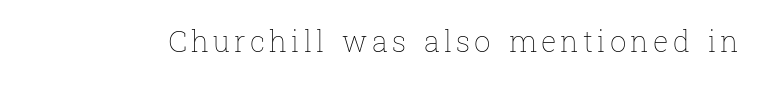
Rule under the text: the space is simply empty. Every character sits straight up, as roman type does. Letters have the restrained weight of plain body copy at most. Spacing verdict: proportional, widths tailored to each character.
